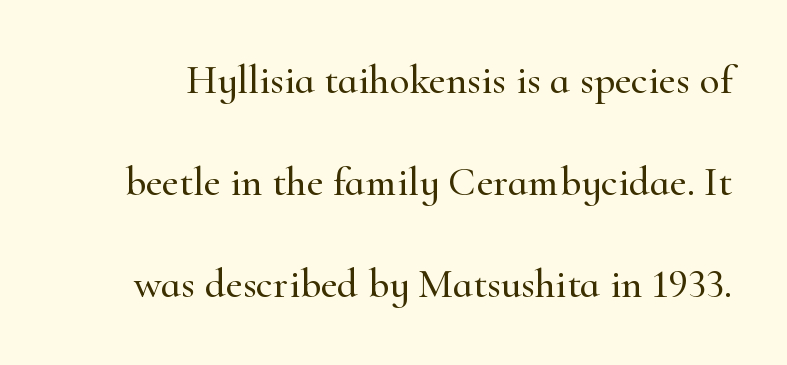
Q: Is the text italic (slanted)? A: No, it is upright.
Q: Is the typeface a serif or a sans-serif typeface? A: Serif.
Q: Is the text underlined? A: No.
Q: Is the spacing between letters normal or unusually wide? A: Normal.
Q: Is the spacing between lines tight, normal or loose? A: Loose.
Q: Width (condensed, normal, or wide)? A: Normal.
Q: Stroke contrast? A: High.
Q: x-height? A: Small.
Q: Monospaced? A: No.
